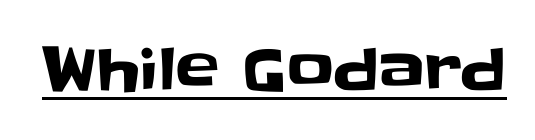
Q: Is the text italic (slanted)? A: No, it is upright.
Q: Is the typeface a serif or a sans-serif typeface? A: Sans-serif.
Q: Is the text underlined? A: Yes.
Q: Is the spacing between letters normal or unusually wide? A: Normal.
Q: Width (condensed, normal, or wide)? A: Normal.
Q: Stroke contrast? A: Low.
Q: x-height? A: Large.
Q: Monospaced? A: No.
